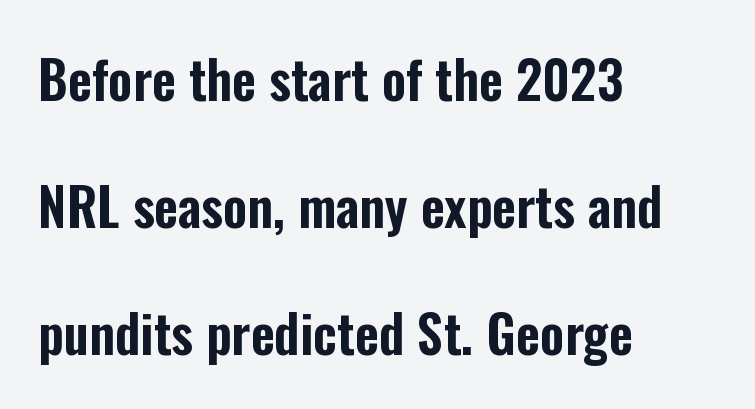
{"serif": "no", "italic": "no", "width": "condensed", "stroke_contrast": "low", "x_height": "medium", "monospaced": "no", "underline": "no", "align": "left", "line_spacing": "loose", "line_spacing_ratio": 2.44, "letter_spacing": "normal", "letter_spacing_em": 0.0, "glyph_px": 52}
